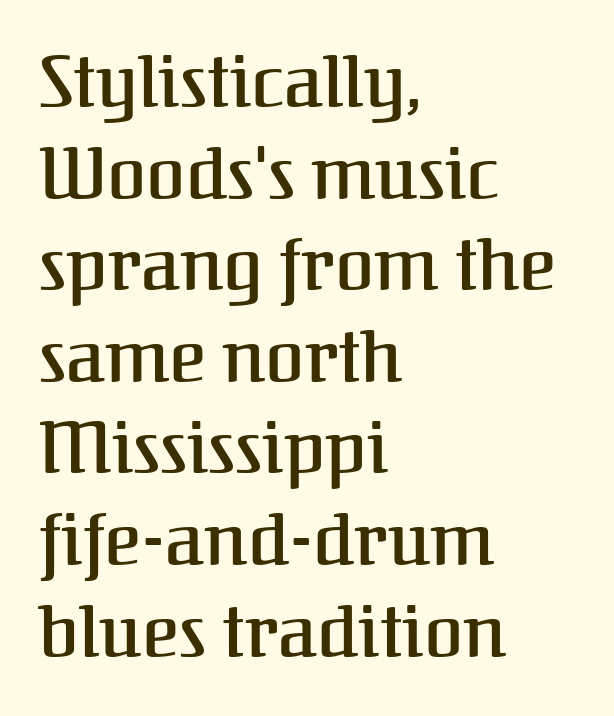
The image shows 71 px serif type, upright; set left-aligned, normal line spacing (1.29x), normal letter spacing, not underlined; medium stroke contrast and a medium x-height.
